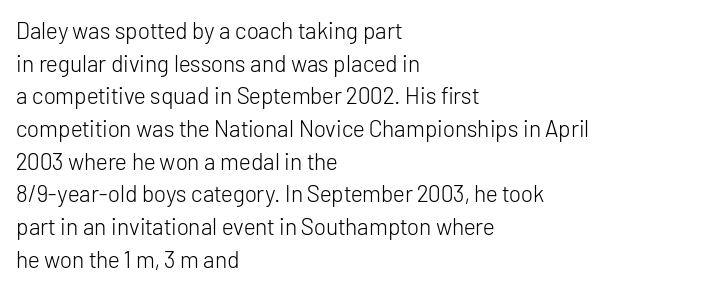
Q: Is the text bold? A: No.
Q: Is the text italic (slanted)? A: No, it is upright.
Q: Is the text underlined? A: No.
Q: How is the paragraph aligned? A: Left-aligned.
Q: Is the spacing between letters normal or unusually wide? A: Normal.
Q: Is the spacing between lines tight, normal or loose? A: Normal.
